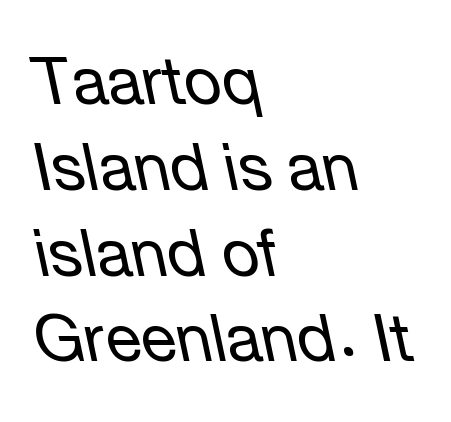
Q: Is the text bold? A: No.
Q: Is the text italic (slanted)? A: Yes, it leans left by about 12 degrees.
Q: Is the text underlined? A: No.
Q: How is the paragraph aligned? A: Left-aligned.
Q: Is the spacing between letters normal or unusually wide? A: Normal.
Q: Is the spacing between lines tight, normal or loose? A: Normal.
Q: Width (condensed, normal, or wide)? A: Normal.
Q: Stroke contrast? A: Low.
Q: x-height? A: Medium.
Q: Monospaced? A: No.
